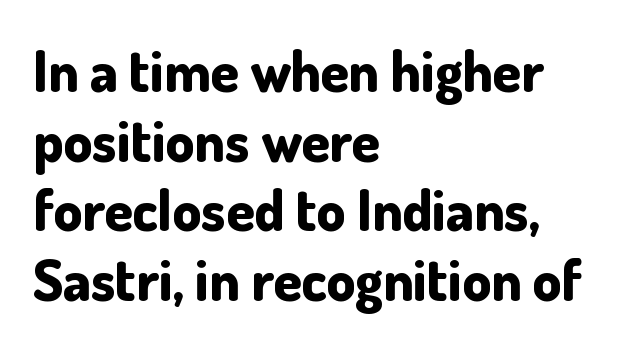
{"serif": "no", "italic": "no", "bold": "yes", "weight": "bold", "width": "normal", "stroke_contrast": "low", "x_height": "small", "monospaced": "no", "underline": "no", "align": "left", "line_spacing_ratio": 1.22, "letter_spacing": "normal", "letter_spacing_em": 0.0, "glyph_px": 57}
